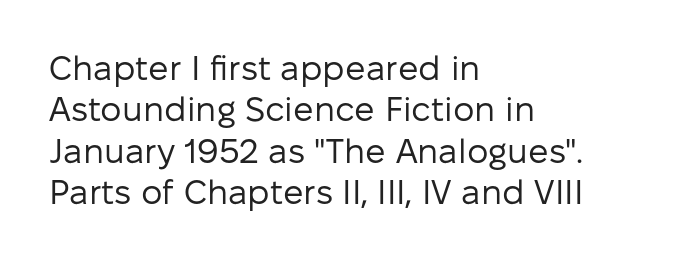
Heaviness? Minimal to ordinary, like unemphasized prose. Grotesque or geometric, the face here clearly has no serifs. Is there any slant? The stems are plumb. The glyphs are unaccompanied by any horizontal stroke below them. A typesetter would call this zero additional tracking.
